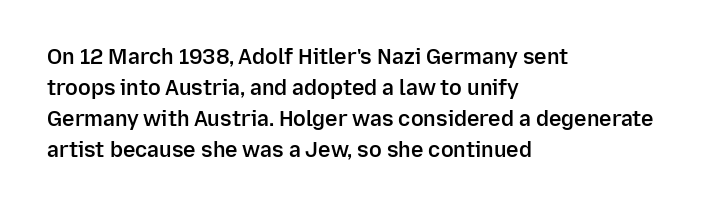
{"italic": "no", "bold": "semi", "underline": "no", "align": "left", "line_spacing": "normal", "line_spacing_ratio": 1.48, "letter_spacing": "normal", "letter_spacing_em": 0.0, "glyph_px": 21}
